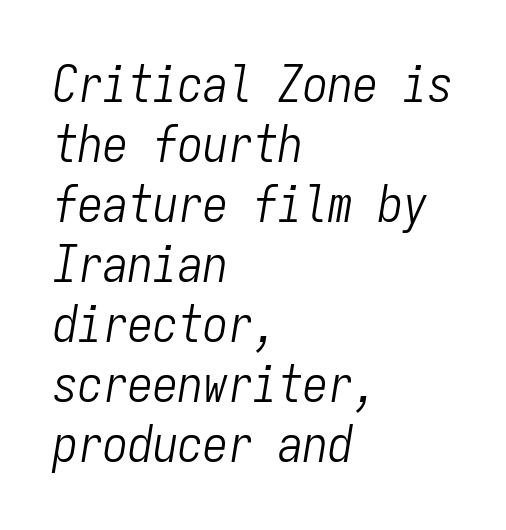
{"italic": "yes", "lean": "right", "slant_degrees": 9, "bold": "no", "weight": "light", "width": "condensed", "stroke_contrast": "low", "x_height": "medium", "monospaced": "yes", "underline": "no", "align": "left", "line_spacing_ratio": 1.2, "letter_spacing": "normal", "letter_spacing_em": 0.0, "glyph_px": 50}
